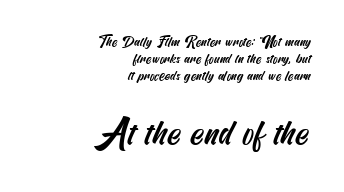
{"serif": "no", "width": "condensed", "stroke_contrast": "medium", "x_height": "small", "underline": "no", "align": "right", "line_spacing_ratio": 1.2, "letter_spacing": "normal", "letter_spacing_em": 0.0, "larger_block": "second", "size_ratio": 2.5, "glyph_px": 35}
